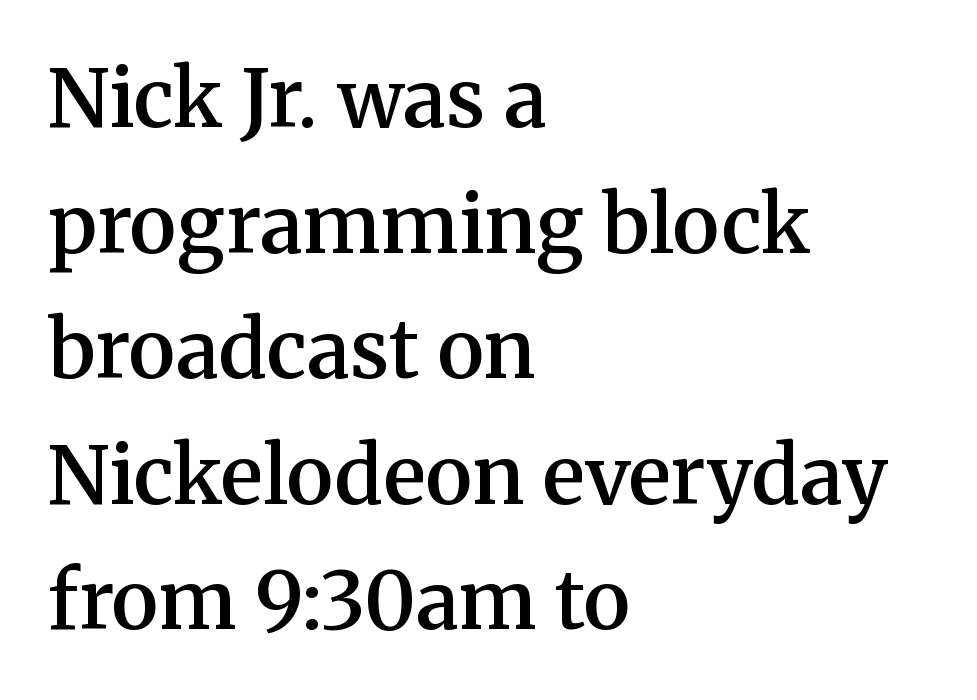
{"serif": "yes", "italic": "no", "bold": "semi", "weight": "semibold", "width": "normal", "stroke_contrast": "medium", "x_height": "medium", "monospaced": "no", "underline": "no", "align": "left", "line_spacing": "normal", "line_spacing_ratio": 1.57, "letter_spacing": "normal", "letter_spacing_em": 0.0, "glyph_px": 80}
